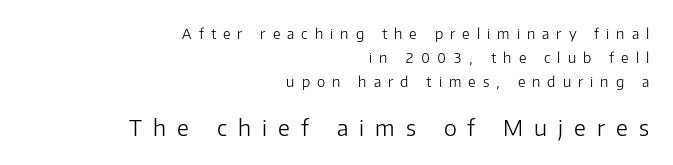
The image shows 22 px text type, upright; set right-aligned, normal line spacing (1.7x), unusually wide letter spacing (+0.5 em), not underlined; the second (bottom) block is 1.57x larger.
